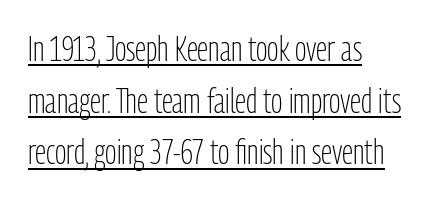
The face used here is proportionally spaced, like ordinary book or web type. No feet cap the strokes, marking this as sans-serif type. Successive baselines arrive at the customary interval. Style check: upright. No extra tracking has been applied to these lines. Every row of glyphs begins at an identical x-position on the left.
